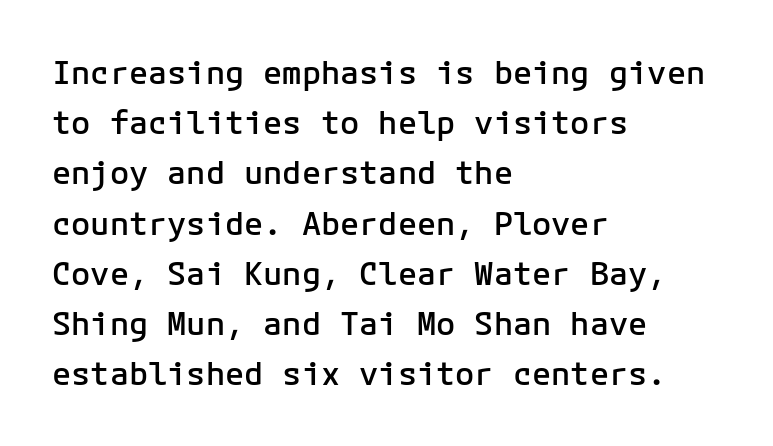
Q: Is the text bold? A: Semi-bold.
Q: Is the text italic (slanted)? A: No, it is upright.
Q: Is the typeface a serif or a sans-serif typeface? A: Sans-serif.
Q: Is the text underlined? A: No.
Q: How is the paragraph aligned? A: Left-aligned.
Q: Is the spacing between letters normal or unusually wide? A: Normal.
Q: Is the spacing between lines tight, normal or loose? A: Normal.
Q: Width (condensed, normal, or wide)? A: Normal.
Q: Stroke contrast? A: Low.
Q: x-height? A: Medium.
Q: Monospaced? A: Yes.
